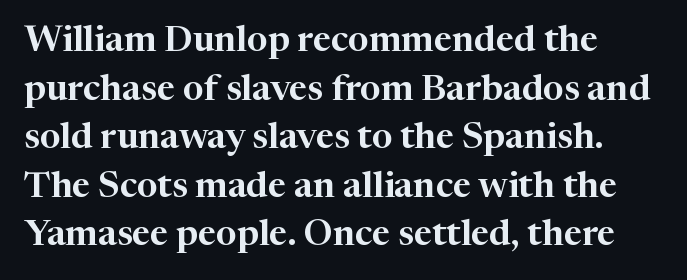
{"serif": "yes", "italic": "no", "width": "normal", "stroke_contrast": "high", "x_height": "medium", "monospaced": "no", "underline": "no", "align": "left", "line_spacing": "normal", "line_spacing_ratio": 1.35, "letter_spacing": "normal", "letter_spacing_em": 0.0, "glyph_px": 36}
